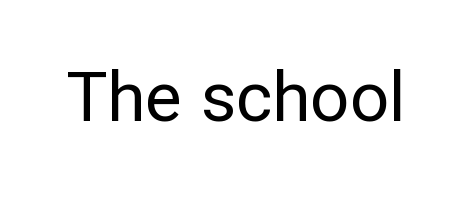
{"serif": "no", "italic": "no", "bold": "no", "weight": "regular", "width": "normal", "stroke_contrast": "low", "x_height": "medium", "monospaced": "no", "underline": "no", "letter_spacing": "normal", "letter_spacing_em": 0.0, "glyph_px": 69}
